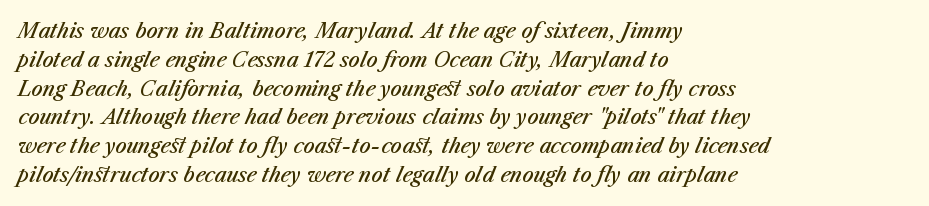
The rendering applies a slant to the glyphs. What stands out about the letter spacing? Nothing — it is the standard amount. The paragraph shown leans on its left margin. If you measured baseline to baseline, you'd find a middling distance. Weight check: semibold — heavier than regular, not quite bold. Check under the words: just untouched page.
